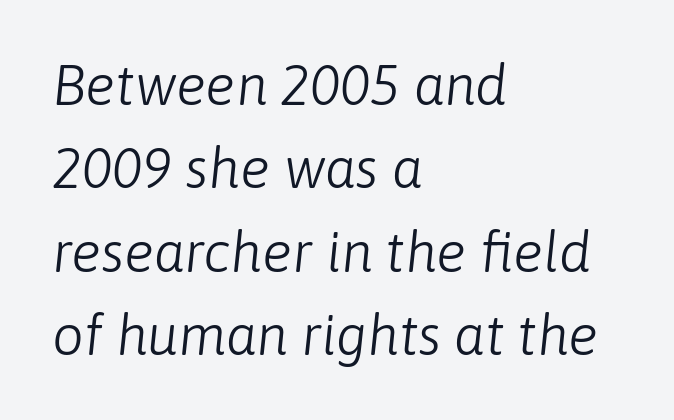
The image shows 56 px light type, italic (leaning right); set left-aligned, normal line spacing (1.49x), normal letter spacing, not underlined; low stroke contrast and a medium x-height.
